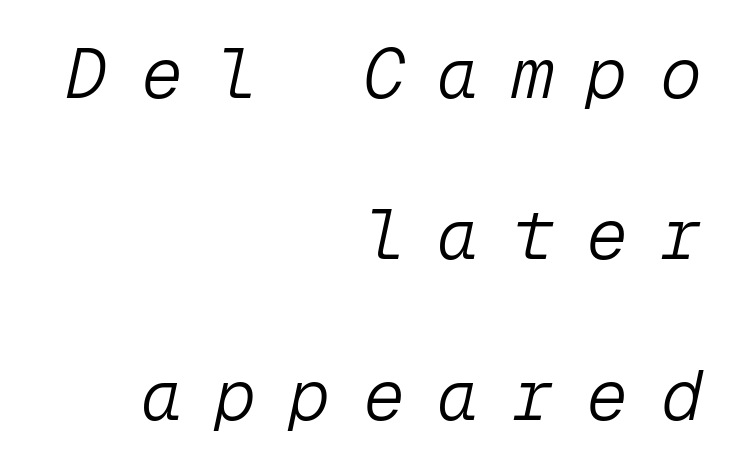
The image shows 70 px light type, italic (leaning right), monospaced; set right-aligned, loose line spacing (2.3x), unusually wide letter spacing (+0.46 em), not underlined; low stroke contrast and a medium x-height.
